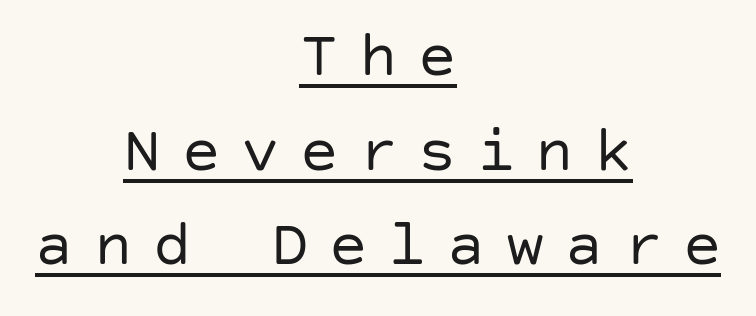
The image shows 64 px regular-weight sans-serif type, upright; set centered, normal line spacing (1.48x), unusually wide letter spacing (+0.32 em), underlined; low stroke contrast and a large x-height.
